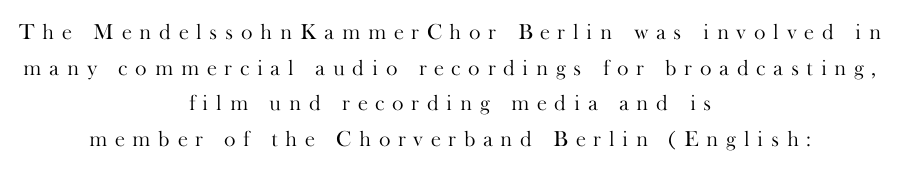
The face used here is rendered with a markedly widened letterfit. Vertical stems look standard width or narrower in stroke. The area under the type is left untouched. Both edges are ragged and mirror each other, which tells us the setting is centered. Tall strokes in this sample are plumb rather than angled.
